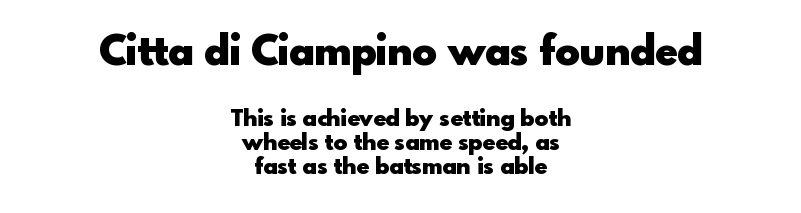
{"serif": "no", "italic": "no", "bold": "yes", "weight": "heavy", "width": "normal", "x_height": "small", "monospaced": "no", "underline": "no", "align": "center", "line_spacing": "tight", "line_spacing_ratio": 1.05, "letter_spacing": "normal", "letter_spacing_em": 0.0, "larger_block": "first", "size_ratio": 1.78, "glyph_px": 41}
